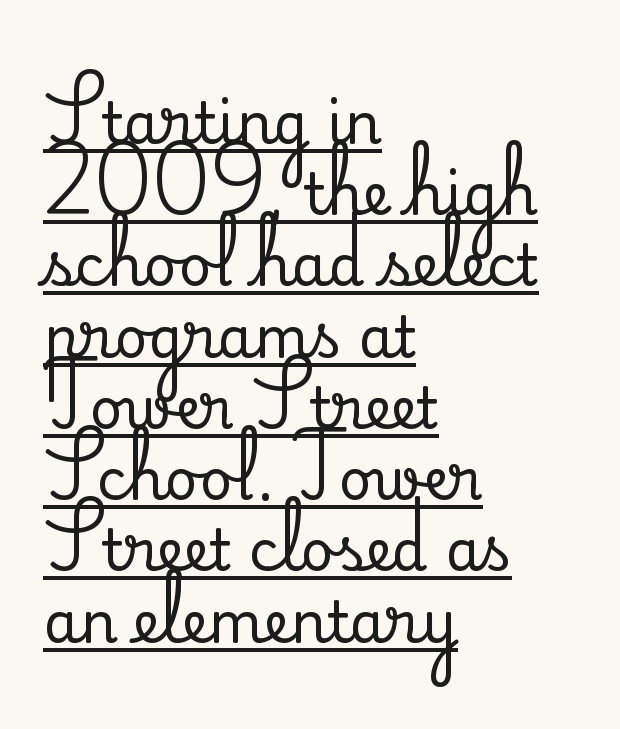
{"serif": "yes", "italic": "no", "width": "normal", "stroke_contrast": "medium", "x_height": "small", "monospaced": "no", "underline": "yes", "align": "left", "line_spacing": "normal", "line_spacing_ratio": 1.25, "letter_spacing": "normal", "letter_spacing_em": 0.0, "glyph_px": 57}
